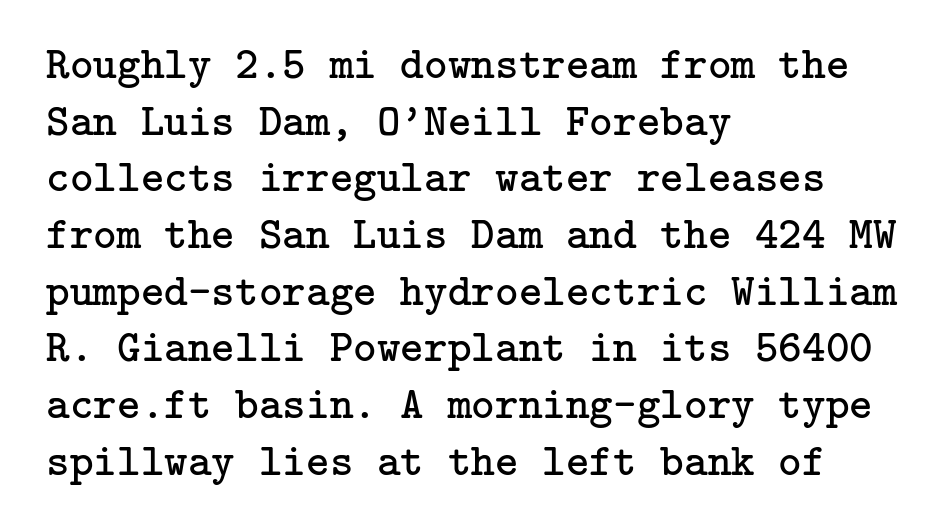
{"serif": "yes", "italic": "no", "bold": "no", "weight": "regular", "width": "normal", "stroke_contrast": "low", "x_height": "medium", "underline": "no", "align": "left", "line_spacing": "normal", "line_spacing_ratio": 1.26, "letter_spacing": "normal", "letter_spacing_em": 0.0, "glyph_px": 45}
